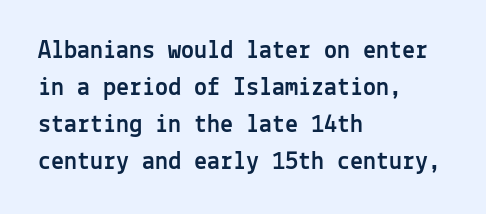
Q: Is the text italic (slanted)? A: No, it is upright.
Q: Is the text underlined? A: No.
Q: How is the paragraph aligned? A: Left-aligned.
Q: Is the spacing between letters normal or unusually wide? A: Normal.
Q: Is the spacing between lines tight, normal or loose? A: Normal.
